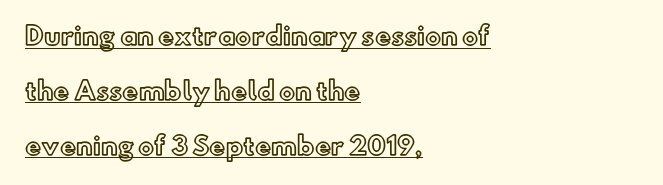
{"italic": "no", "underline": "yes", "align": "left", "line_spacing": "loose", "line_spacing_ratio": 2.29, "letter_spacing": "normal", "letter_spacing_em": 0.0, "glyph_px": 24}
